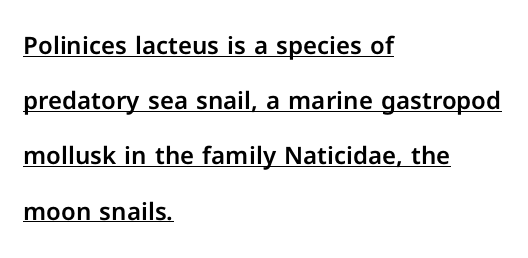
The image shows 24 px text type, upright; set left-aligned, loose line spacing (2.3x), normal letter spacing, underlined.
